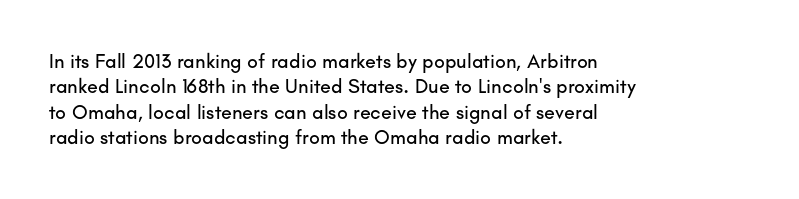
Layout note: lines flush left. The zone under the glyphs is completely vacant. The gaps between neighbouring characters are ordinary and unremarkable. Ascenders rise straight up at ninety degrees. Leading matches the norm, producing a regular column.
